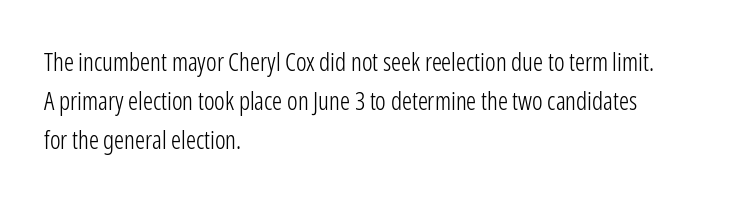
Q: Is the text bold? A: No.
Q: Is the text italic (slanted)? A: No, it is upright.
Q: Is the text underlined? A: No.
Q: How is the paragraph aligned? A: Left-aligned.
Q: Is the spacing between letters normal or unusually wide? A: Normal.
Q: Is the spacing between lines tight, normal or loose? A: Normal.
